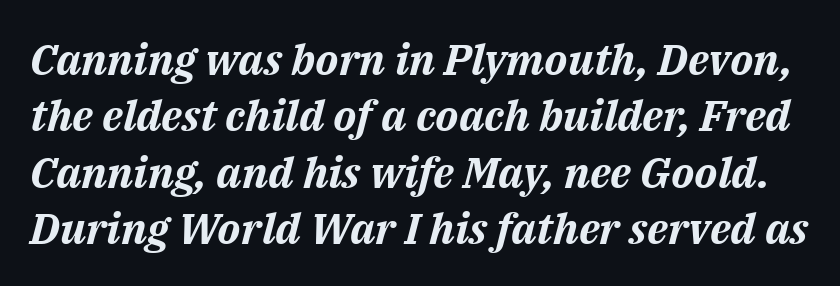
One glance says typical: line gaps are just what's usual. The face used here is proportionally spaced, like ordinary book or web type. Italic? Definitely — the glyphs are oblique. The area under the type is left untouched. Between one letter and the next there's only the usual sliver of space. In terms of weight, the rendering is a true, heavy bold.
